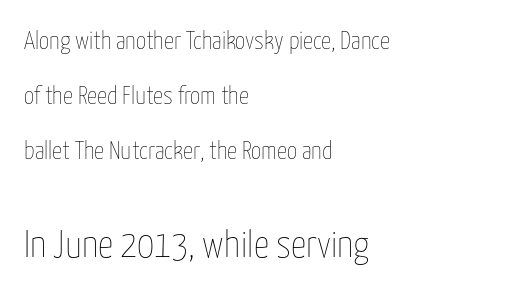
{"italic": "no", "bold": "no", "weight": "thin", "width": "condensed", "stroke_contrast": "low", "x_height": "medium", "monospaced": "no", "underline": "no", "align": "left", "line_spacing": "loose", "line_spacing_ratio": 2.2, "letter_spacing": "normal", "letter_spacing_em": 0.0, "larger_block": "second", "size_ratio": 1.52, "glyph_px": 38}
